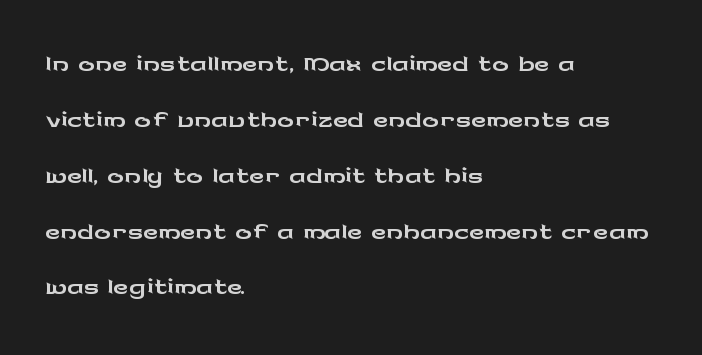
Compared with typical paragraphs, the rows here are spaced about the same. Serifs: no, the terminals of the letterforms are clean. This sample uses an upright cut, with every glyph sitting square on the baseline. This sample has the flowing, uneven cadence of proportional lettering. Any mark beneath the type? The region is blank. The paragraph shown leans on its left margin.
